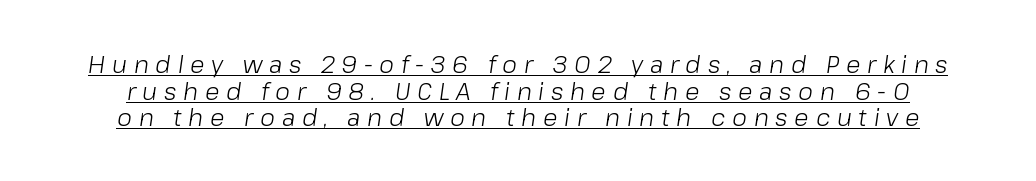
Q: Is the text bold? A: No.
Q: Is the text italic (slanted)? A: Yes, it leans right by about 8 degrees.
Q: Is the text underlined? A: Yes.
Q: Is the spacing between letters normal or unusually wide? A: Unusually wide.
Q: Is the spacing between lines tight, normal or loose? A: Tight.
